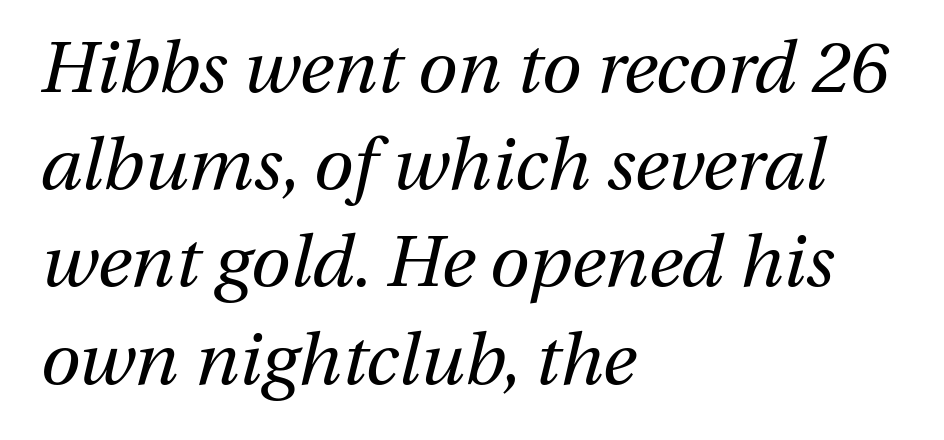
{"italic": "yes", "lean": "right", "slant_degrees": 13, "bold": "no", "weight": "regular", "width": "normal", "stroke_contrast": "medium", "x_height": "medium", "monospaced": "no", "underline": "no", "align": "left", "line_spacing": "normal", "line_spacing_ratio": 1.35, "letter_spacing": "normal", "letter_spacing_em": 0.0, "glyph_px": 72}
